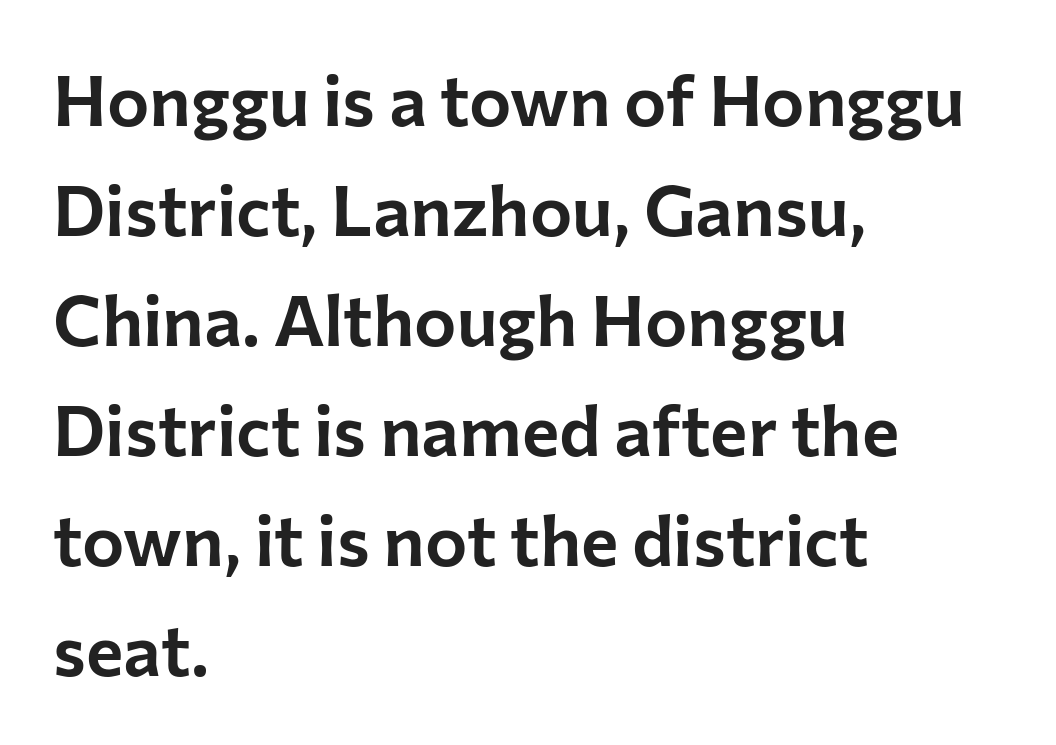
Spacing verdict: proportional, widths tailored to each character. Layout note: lines flush left. The line-height multiplier appears to be the usual default. The gaps between neighbouring characters are ordinary and unremarkable. The passage shown is not underscored anywhere. Typographically, this falls in the sans-serif category.
